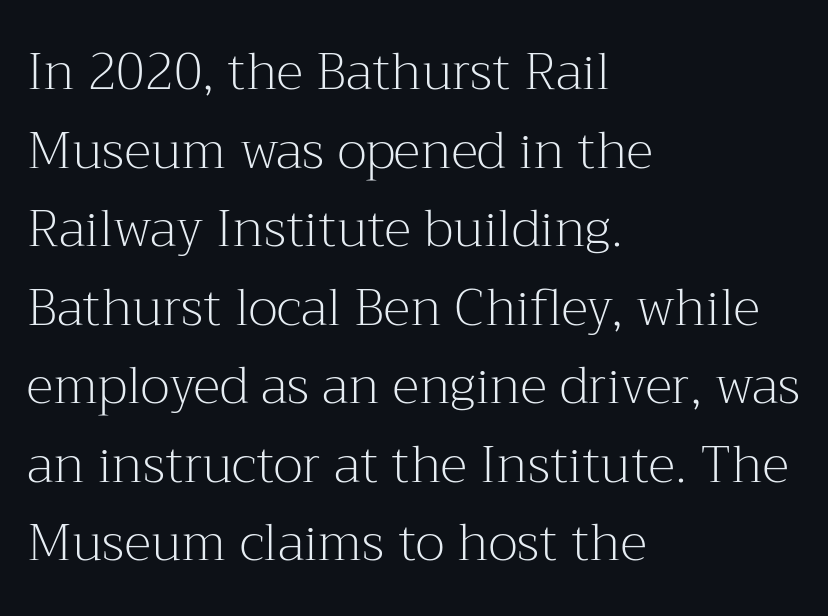
The image shows 51 px light serif type, upright; set left-aligned, normal line spacing (1.54x), normal letter spacing, not underlined; medium stroke contrast and a medium x-height.
